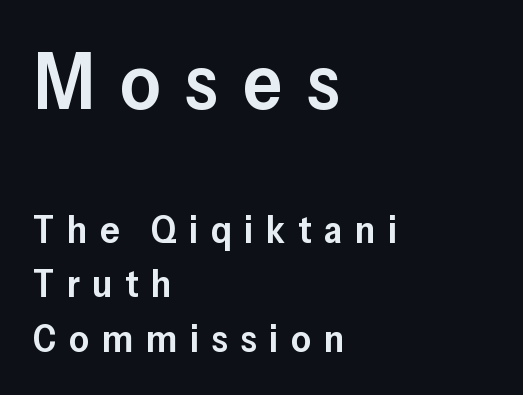
{"serif": "no", "italic": "no", "bold": "semi", "weight": "semibold", "width": "normal", "stroke_contrast": "low", "x_height": "medium", "monospaced": "no", "underline": "no", "align": "left", "line_spacing": "normal", "line_spacing_ratio": 1.4, "letter_spacing": "wide", "letter_spacing_em": 0.32, "larger_block": "first", "size_ratio": 2.0, "glyph_px": 78}
